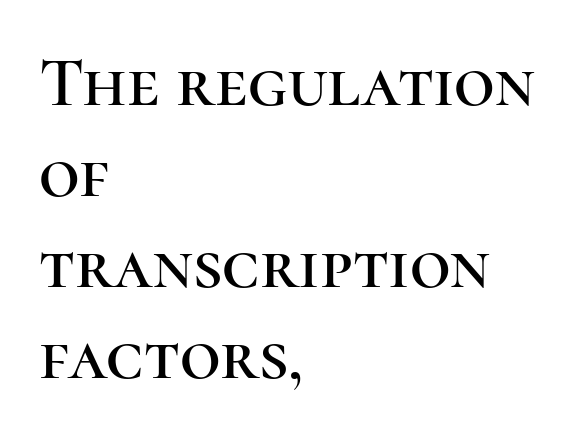
Q: Is the text italic (slanted)? A: No, it is upright.
Q: Is the typeface a serif or a sans-serif typeface? A: Serif.
Q: Is the text underlined? A: No.
Q: How is the paragraph aligned? A: Left-aligned.
Q: Is the spacing between letters normal or unusually wide? A: Normal.
Q: Is the spacing between lines tight, normal or loose? A: Normal.
Q: Width (condensed, normal, or wide)? A: Normal.
Q: Stroke contrast? A: High.
Q: x-height? A: Medium.
Q: Monospaced? A: No.
